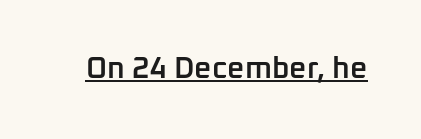
Serif or sans? Sans — the stroke terminals are bare. The passage shown is typed in a proportional face where columns would drift. How are the letters spaced? Ordinarily, with no added tracking. A somewhat darkened texture: the type is semibold rather than bold. The face used here appears with an underline applied. The type sits square on the baseline with zero lean.
